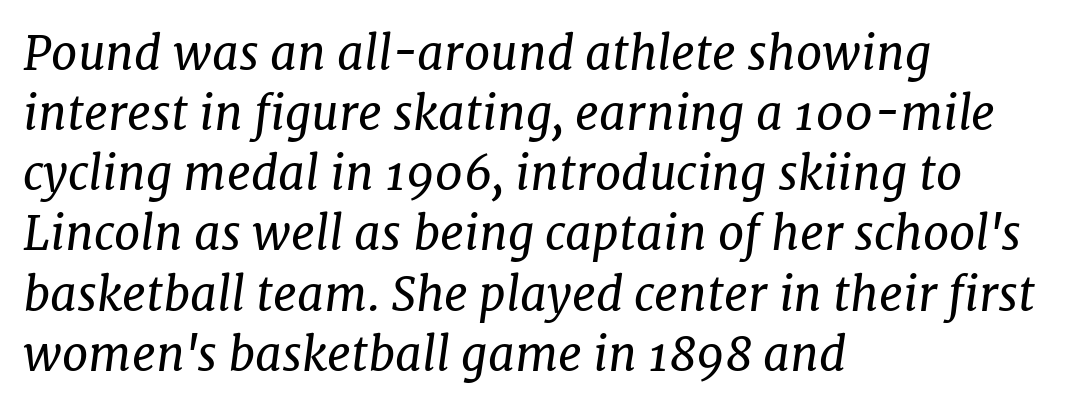
Q: Is the text bold? A: No.
Q: Is the text italic (slanted)? A: Yes, it leans right by about 7 degrees.
Q: Is the typeface a serif or a sans-serif typeface? A: Serif.
Q: Is the text underlined? A: No.
Q: How is the paragraph aligned? A: Left-aligned.
Q: Is the spacing between letters normal or unusually wide? A: Normal.
Q: Is the spacing between lines tight, normal or loose? A: Normal.
Q: Width (condensed, normal, or wide)? A: Normal.
Q: Stroke contrast? A: Low.
Q: x-height? A: Medium.
Q: Monospaced? A: No.
